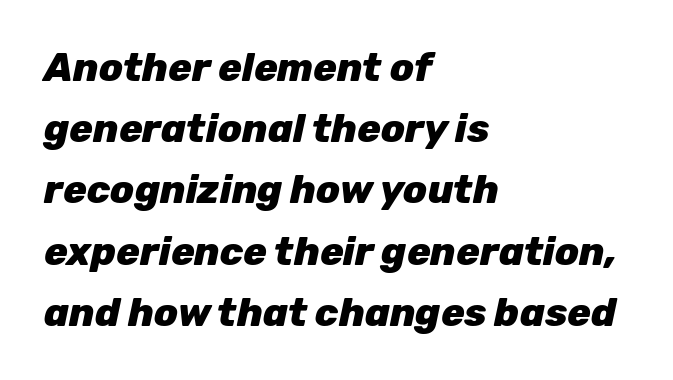
Q: Is the text bold? A: Yes.
Q: Is the text italic (slanted)? A: Yes, it leans right by about 12 degrees.
Q: Is the text underlined? A: No.
Q: How is the paragraph aligned? A: Left-aligned.
Q: Is the spacing between letters normal or unusually wide? A: Normal.
Q: Is the spacing between lines tight, normal or loose? A: Normal.
Q: Width (condensed, normal, or wide)? A: Normal.
Q: Stroke contrast? A: Low.
Q: x-height? A: Medium.
Q: Monospaced? A: No.
